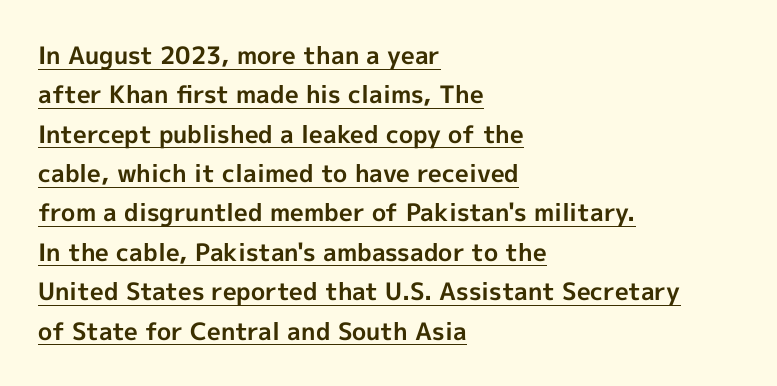
The image shows 24 px bold type, upright; set left-aligned, normal line spacing (1.64x), normal letter spacing, underlined.
